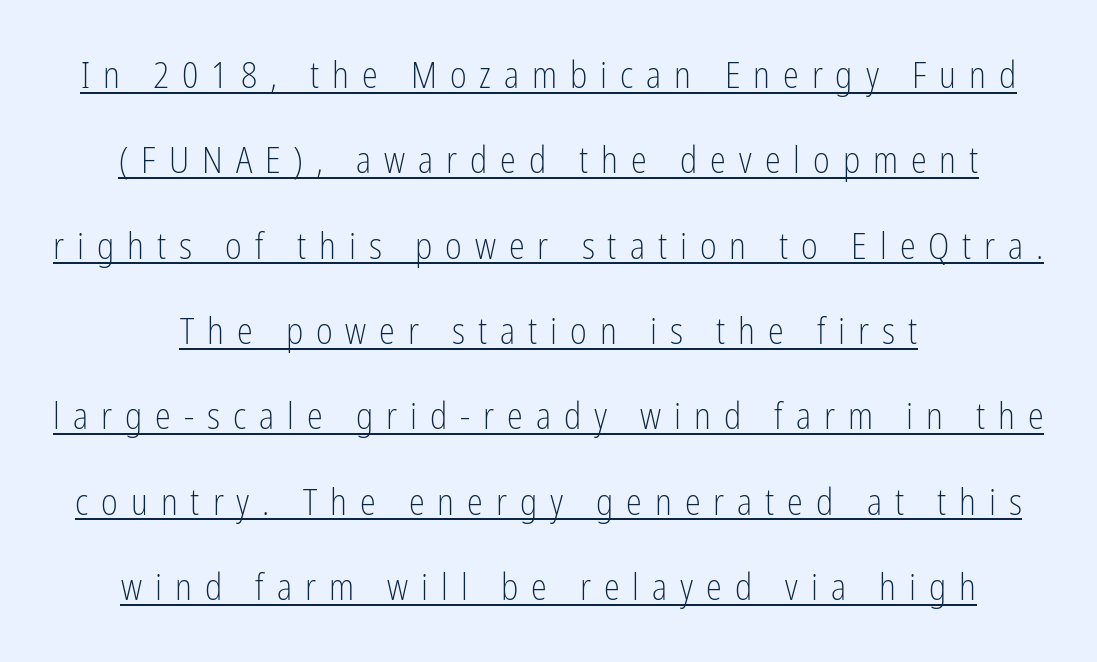
{"serif": "no", "italic": "no", "bold": "no", "weight": "light", "width": "condensed", "stroke_contrast": "low", "x_height": "medium", "monospaced": "no", "underline": "yes", "align": "center", "line_spacing": "loose", "line_spacing_ratio": 2.37, "letter_spacing": "wide", "letter_spacing_em": 0.36, "glyph_px": 36}
